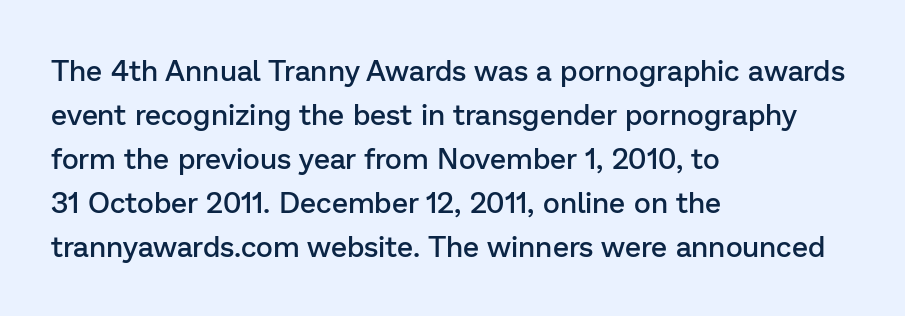
The image shows 29 px semibold sans-serif type, upright; set left-aligned, normal line spacing (1.52x), normal letter spacing, not underlined; low stroke contrast and a medium x-height.
